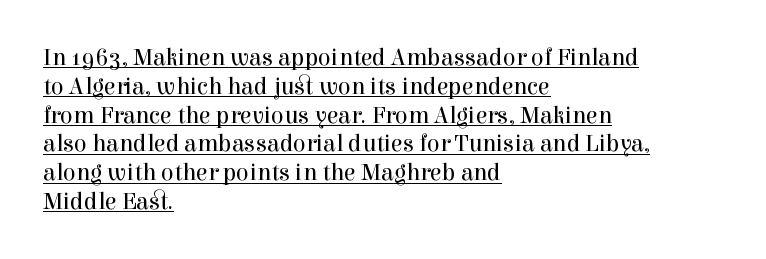
The image shows 24 px text type, upright; set left-aligned, line spacing 1.2x, normal letter spacing, underlined.
